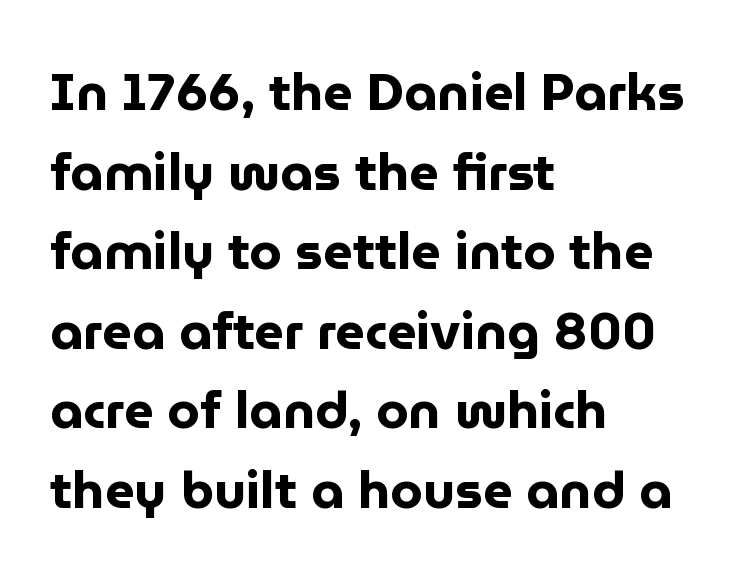
What's the leading like? Ordinary, nothing unusual. Pretty heavy lettering here — definitely bold. The glyphs in this specimen are sans serif. Nope, not italic — everything's standing straight.
